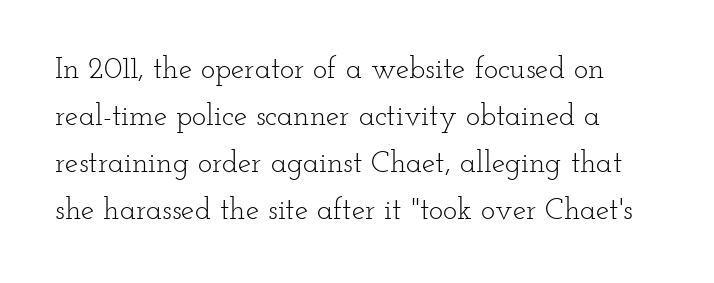
The letters carry serifs — small finishing strokes at the ends of their stems. Rows of type keep a routine distance in the vertical direction. Weight: not bold — regular or lighter. Beneath every word, the page is bare.
